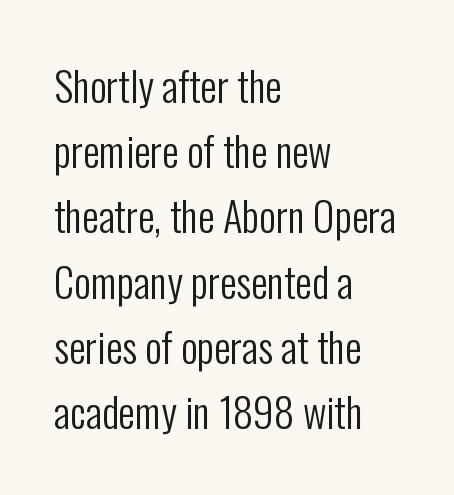
The image shows 41 px regular-weight, condensed sans-serif type, upright; set left-aligned, normal line spacing (1.59x), normal letter spacing, not underlined; low stroke contrast and a medium x-height.
